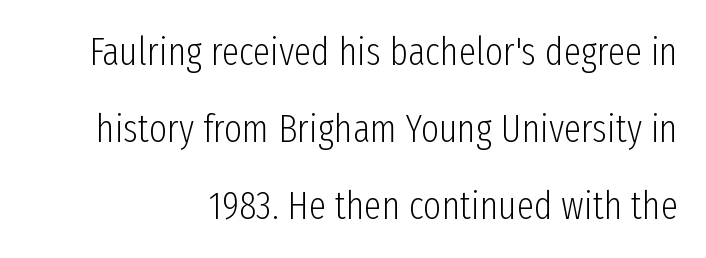
Q: Is the text bold? A: No.
Q: Is the text italic (slanted)? A: No, it is upright.
Q: Is the typeface a serif or a sans-serif typeface? A: Sans-serif.
Q: Is the text underlined? A: No.
Q: How is the paragraph aligned? A: Right-aligned.
Q: Is the spacing between letters normal or unusually wide? A: Normal.
Q: Is the spacing between lines tight, normal or loose? A: Loose.
Q: Width (condensed, normal, or wide)? A: Condensed.
Q: Stroke contrast? A: Low.
Q: x-height? A: Medium.
Q: Monospaced? A: No.
